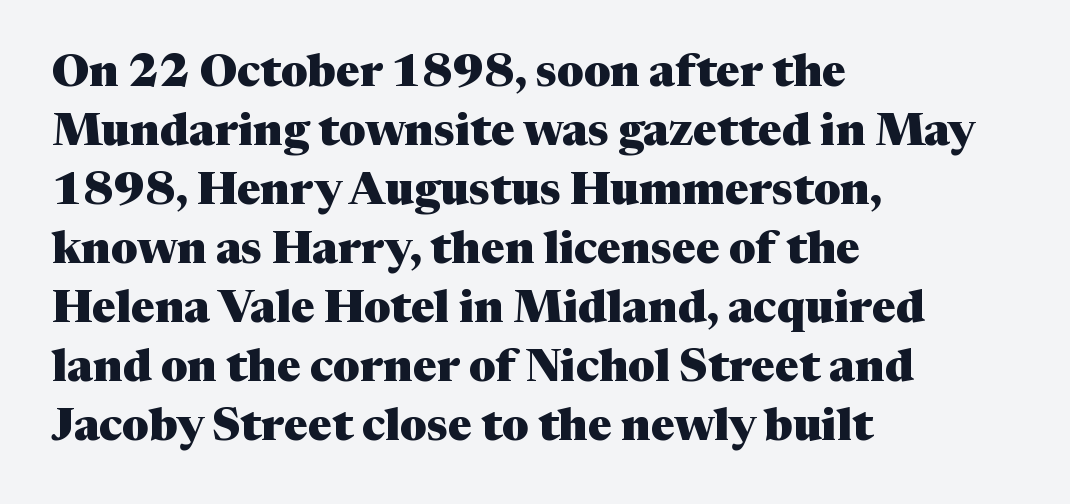
The passage shown has conventional tracking throughout. Reading down the column, the eye jumps a familiar distance to each next line. Only glyphs here, with clear space below each row. The typeface chosen for these lines features serifs.
